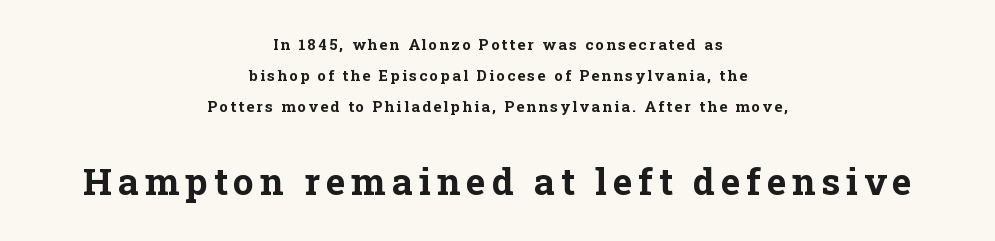
The letters are bold, with thick, heavy strokes. The block of text is sparse from top to bottom, with ample space between rows. Letterform terminals end in serifs throughout the passage. Nobody drew a line under any word here.
